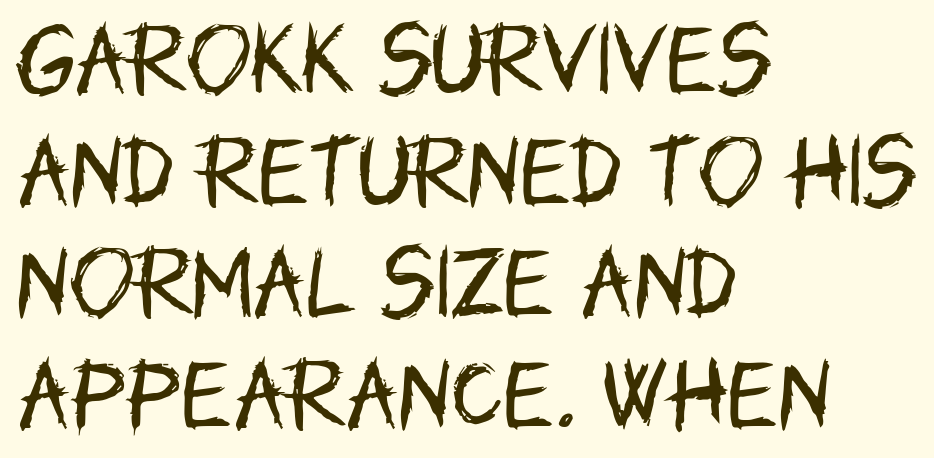
{"serif": "no", "italic": "no", "bold": "no", "weight": "regular", "width": "condensed", "stroke_contrast": "low", "x_height": "large", "monospaced": "no", "underline": "no", "align": "left", "line_spacing": "normal", "line_spacing_ratio": 1.43, "letter_spacing": "normal", "letter_spacing_em": 0.0, "glyph_px": 78}
